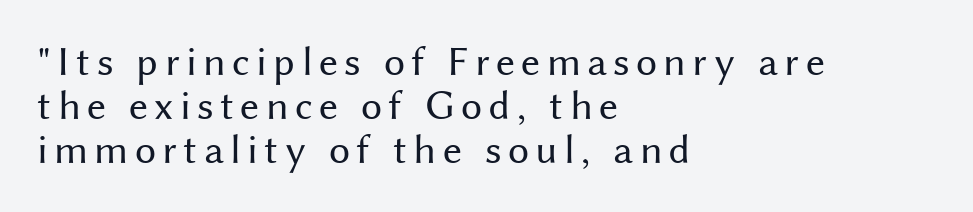
The image shows 42 px regular-weight sans-serif type, upright; set left-aligned, tight line spacing (1.05x), not underlined; medium stroke contrast and a medium x-height.
